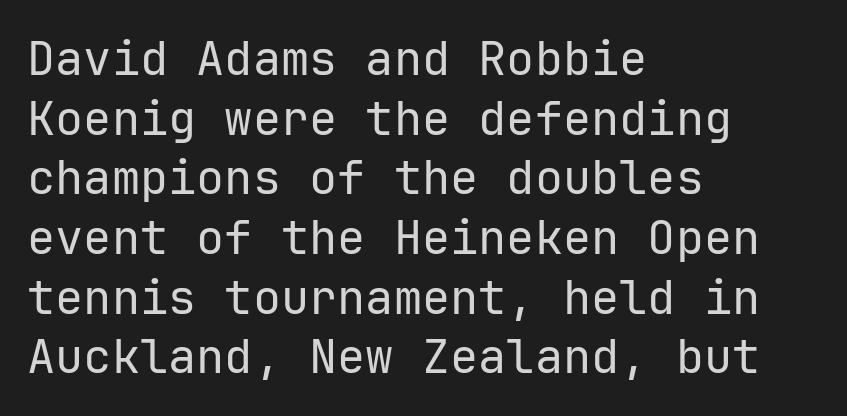
The image shows 47 px regular-weight sans-serif type, upright, monospaced; set left-aligned, normal line spacing (1.27x), normal letter spacing, not underlined; low stroke contrast and a medium x-height.
